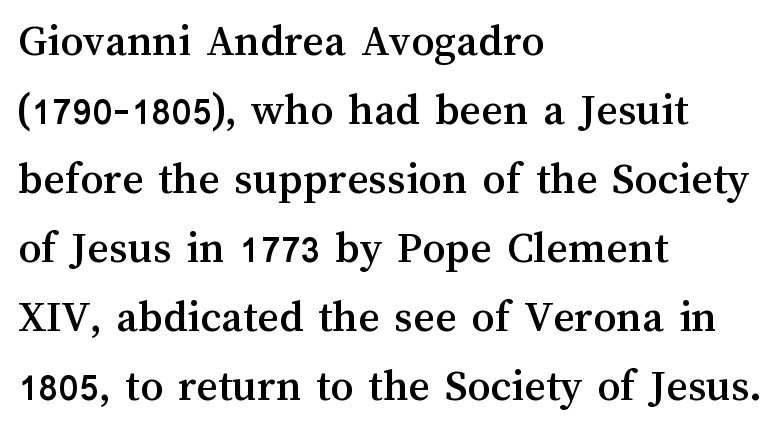
{"italic": "no", "width": "normal", "stroke_contrast": "medium", "x_height": "medium", "monospaced": "no", "underline": "no", "align": "left", "line_spacing": "normal", "line_spacing_ratio": 1.5, "letter_spacing": "normal", "letter_spacing_em": 0.0, "glyph_px": 46}
